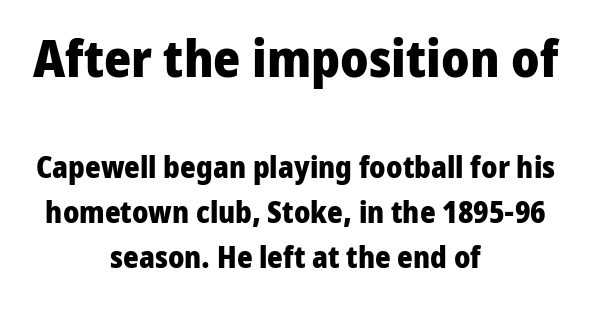
{"serif": "no", "italic": "no", "bold": "yes", "weight": "heavy", "width": "normal", "stroke_contrast": "low", "x_height": "medium", "monospaced": "no", "underline": "no", "align": "center", "line_spacing": "normal", "line_spacing_ratio": 1.5, "letter_spacing": "normal", "letter_spacing_em": 0.0, "larger_block": "first", "size_ratio": 1.73, "glyph_px": 52}
